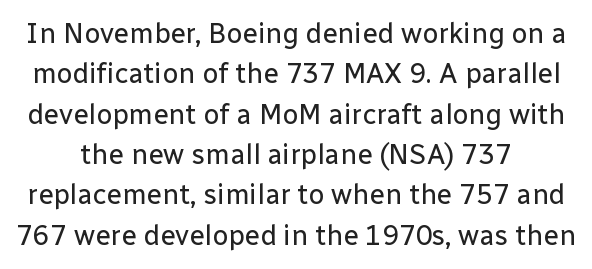
{"serif": "no", "italic": "no", "bold": "no", "weight": "regular", "width": "normal", "stroke_contrast": "low", "x_height": "medium", "monospaced": "no", "underline": "no", "line_spacing": "normal", "line_spacing_ratio": 1.44, "letter_spacing": "normal", "letter_spacing_em": 0.0, "glyph_px": 28}
